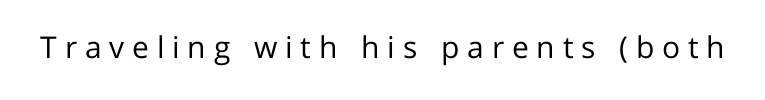
{"serif": "no", "italic": "no", "bold": "no", "weight": "regular", "width": "normal", "stroke_contrast": "low", "x_height": "medium", "monospaced": "no", "underline": "no", "letter_spacing": "wide", "letter_spacing_em": 0.26, "glyph_px": 30}
